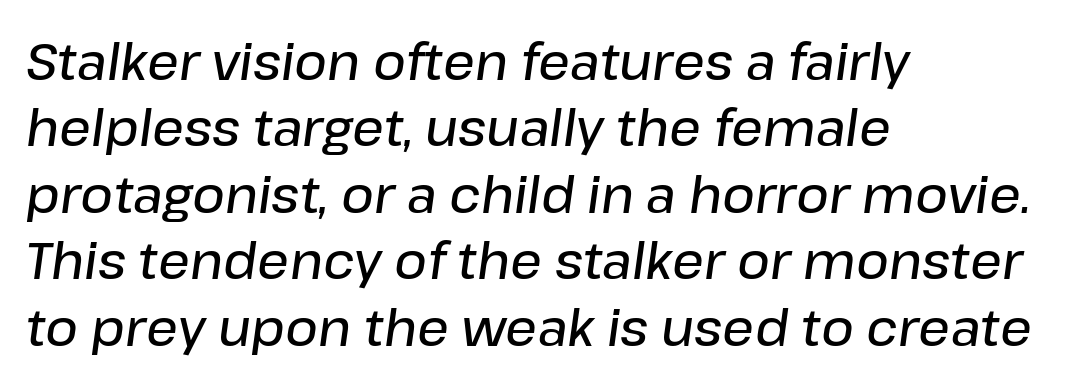
{"italic": "yes", "lean": "right", "slant_degrees": 8, "bold": "semi", "weight": "semibold", "width": "normal", "stroke_contrast": "low", "x_height": "medium", "monospaced": "no", "underline": "no", "align": "left", "line_spacing": "normal", "line_spacing_ratio": 1.33, "letter_spacing": "normal", "letter_spacing_em": 0.0, "glyph_px": 50}
